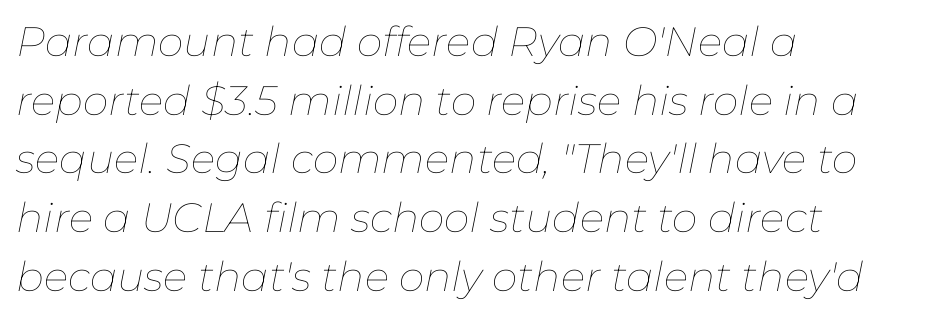
Q: Is the text bold? A: No.
Q: Is the text italic (slanted)? A: Yes, it leans right by about 11 degrees.
Q: Is the text underlined? A: No.
Q: How is the paragraph aligned? A: Left-aligned.
Q: Is the spacing between letters normal or unusually wide? A: Normal.
Q: Is the spacing between lines tight, normal or loose? A: Normal.
Q: Width (condensed, normal, or wide)? A: Normal.
Q: Stroke contrast? A: Low.
Q: x-height? A: Medium.
Q: Monospaced? A: No.
